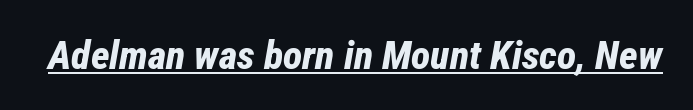
The image shows 40 px bold, condensed type, italic (leaning right); set normal letter spacing, underlined; low stroke contrast and a medium x-height.
